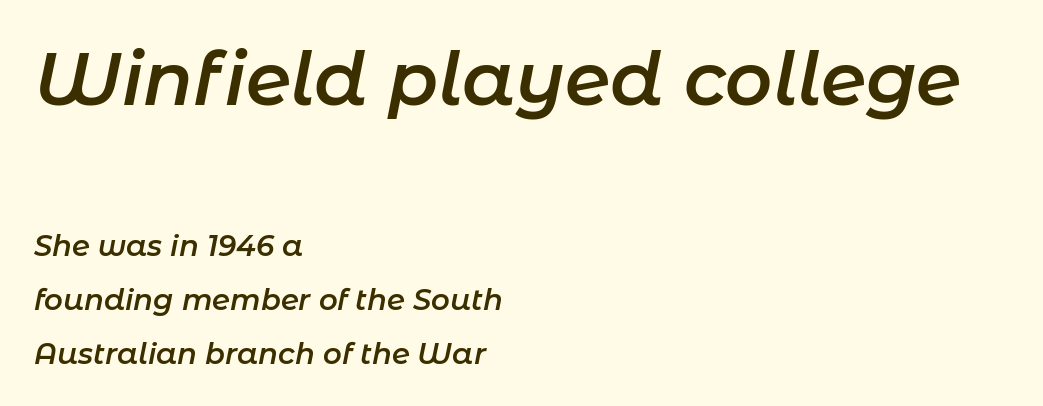
Q: Is the text bold? A: Semi-bold.
Q: Is the text italic (slanted)? A: Yes, it leans right by about 11 degrees.
Q: Is the text underlined? A: No.
Q: How is the paragraph aligned? A: Left-aligned.
Q: Is the spacing between letters normal or unusually wide? A: Normal.
Q: Which block of text is set in a larger size, the first (top) or the second (bottom)? A: The first (top) one.
Q: Width (condensed, normal, or wide)? A: Normal.
Q: Stroke contrast? A: Low.
Q: x-height? A: Medium.
Q: Monospaced? A: No.
